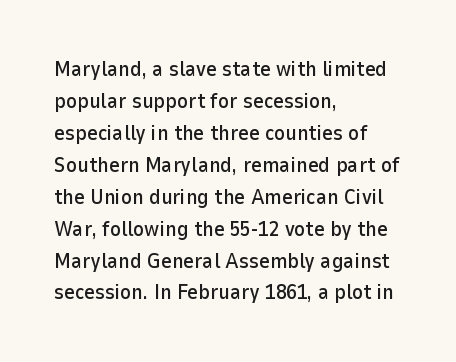
The image shows 21 px text type, upright; set left-aligned, normal line spacing (1.52x), normal letter spacing, not underlined.
